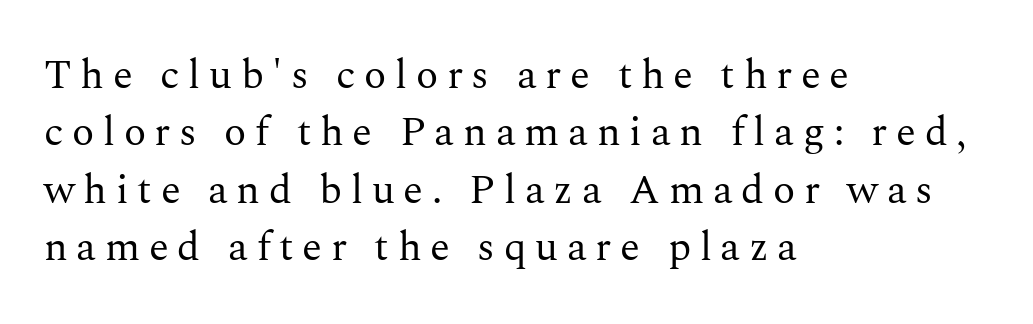
{"serif": "yes", "italic": "no", "bold": "no", "weight": "regular", "width": "normal", "stroke_contrast": "medium", "x_height": "medium", "monospaced": "no", "underline": "no", "align": "left", "line_spacing": "normal", "line_spacing_ratio": 1.4, "letter_spacing": "wide", "letter_spacing_em": 0.21, "glyph_px": 41}
